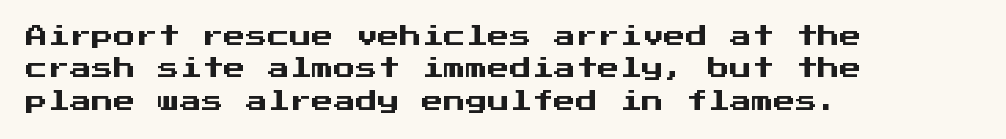
{"italic": "no", "underline": "no", "align": "left", "line_spacing": "normal", "line_spacing_ratio": 1.47, "letter_spacing": "normal", "letter_spacing_em": 0.0, "glyph_px": 22}
